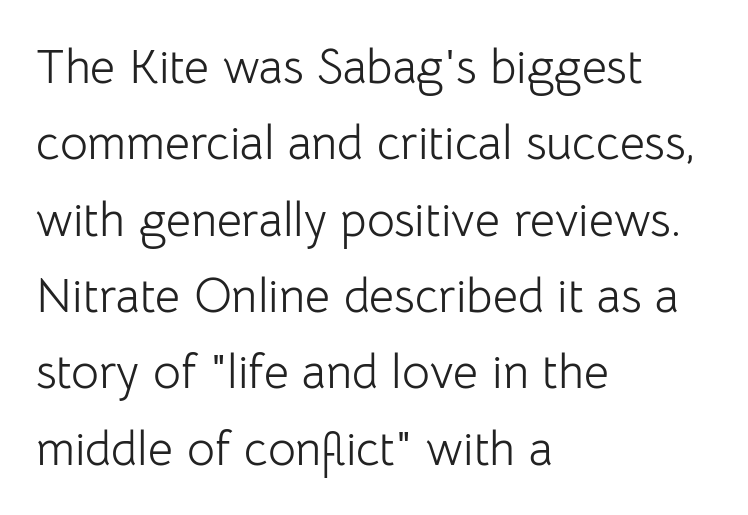
Q: Is the text bold? A: No.
Q: Is the text italic (slanted)? A: No, it is upright.
Q: Is the typeface a serif or a sans-serif typeface? A: Sans-serif.
Q: Is the text underlined? A: No.
Q: How is the paragraph aligned? A: Left-aligned.
Q: Is the spacing between letters normal or unusually wide? A: Normal.
Q: Is the spacing between lines tight, normal or loose? A: Normal.
Q: Width (condensed, normal, or wide)? A: Normal.
Q: Stroke contrast? A: Low.
Q: x-height? A: Medium.
Q: Monospaced? A: No.
